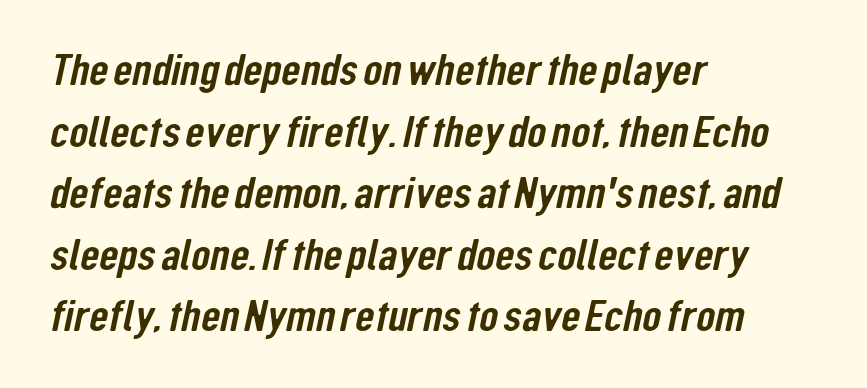
Q: Is the typeface a serif or a sans-serif typeface? A: Sans-serif.
Q: Is the text underlined? A: No.
Q: How is the paragraph aligned? A: Left-aligned.
Q: Is the spacing between letters normal or unusually wide? A: Normal.
Q: Is the spacing between lines tight, normal or loose? A: Normal.
Q: Width (condensed, normal, or wide)? A: Condensed.
Q: Stroke contrast? A: Low.
Q: x-height? A: Medium.
Q: Monospaced? A: No.
